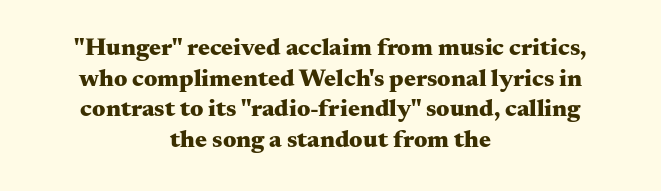
Spacing between characters is what you'd get straight out of the box. Casual observation: everything's sitting right in the middle. The font is running at its bold setting. Words float on clear page, feet unadorned. This is the regular roman posture of the typeface.
